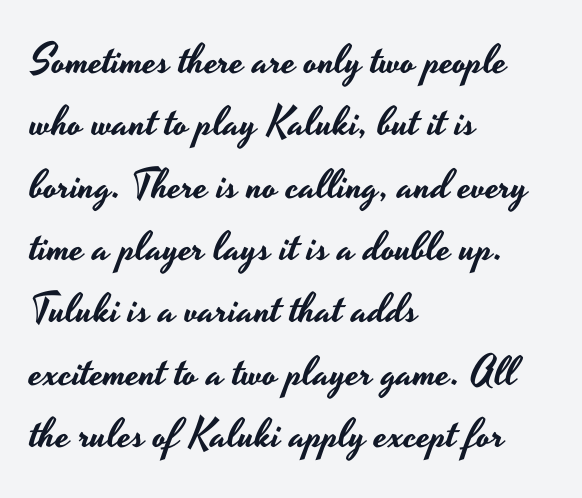
The image shows 41 px wide sans-serif type; set left-aligned, normal line spacing (1.52x), normal letter spacing, not underlined; low stroke contrast and a small x-height.
